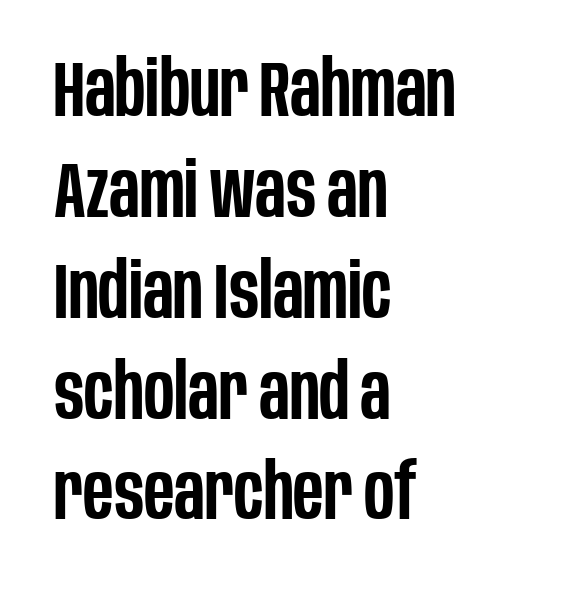
The image shows 77 px semibold, condensed sans-serif type, upright; set left-aligned, normal line spacing (1.31x), normal letter spacing, not underlined; low stroke contrast and a large x-height.
